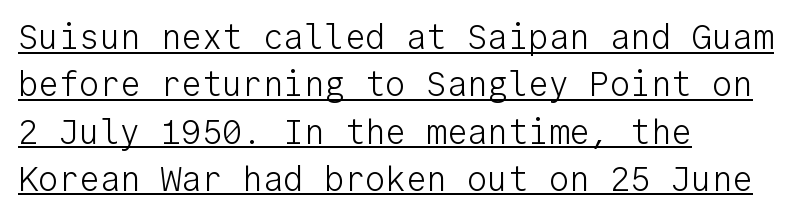
Q: Is the text bold? A: No.
Q: Is the text italic (slanted)? A: No, it is upright.
Q: Is the typeface a serif or a sans-serif typeface? A: Sans-serif.
Q: Is the text underlined? A: Yes.
Q: How is the paragraph aligned? A: Left-aligned.
Q: Is the spacing between letters normal or unusually wide? A: Normal.
Q: Is the spacing between lines tight, normal or loose? A: Normal.
Q: Width (condensed, normal, or wide)? A: Normal.
Q: Stroke contrast? A: Low.
Q: x-height? A: Medium.
Q: Monospaced? A: Yes.
